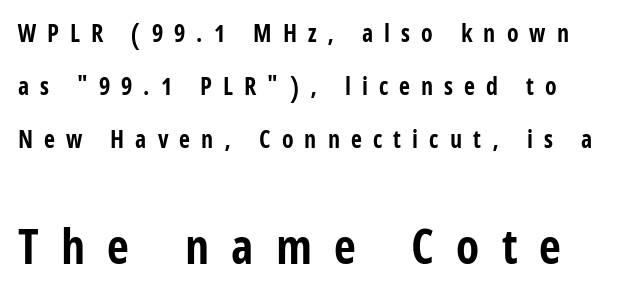
The image shows 48 px bold, condensed sans-serif type, upright; set loose line spacing (2.21x), unusually wide letter spacing (+0.46 em), not underlined; the second (bottom) block is 2.0x larger; low stroke contrast and a large x-height.
